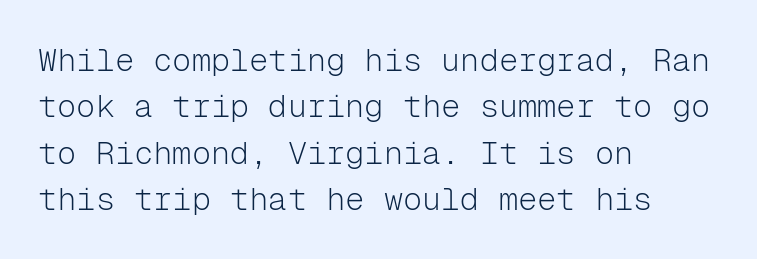
Q: Is the text bold? A: No.
Q: Is the text italic (slanted)? A: No, it is upright.
Q: Is the typeface a serif or a sans-serif typeface? A: Sans-serif.
Q: Is the text underlined? A: No.
Q: How is the paragraph aligned? A: Left-aligned.
Q: Is the spacing between letters normal or unusually wide? A: Normal.
Q: Is the spacing between lines tight, normal or loose? A: Normal.
Q: Width (condensed, normal, or wide)? A: Normal.
Q: Stroke contrast? A: Low.
Q: x-height? A: Medium.
Q: Monospaced? A: Yes.
